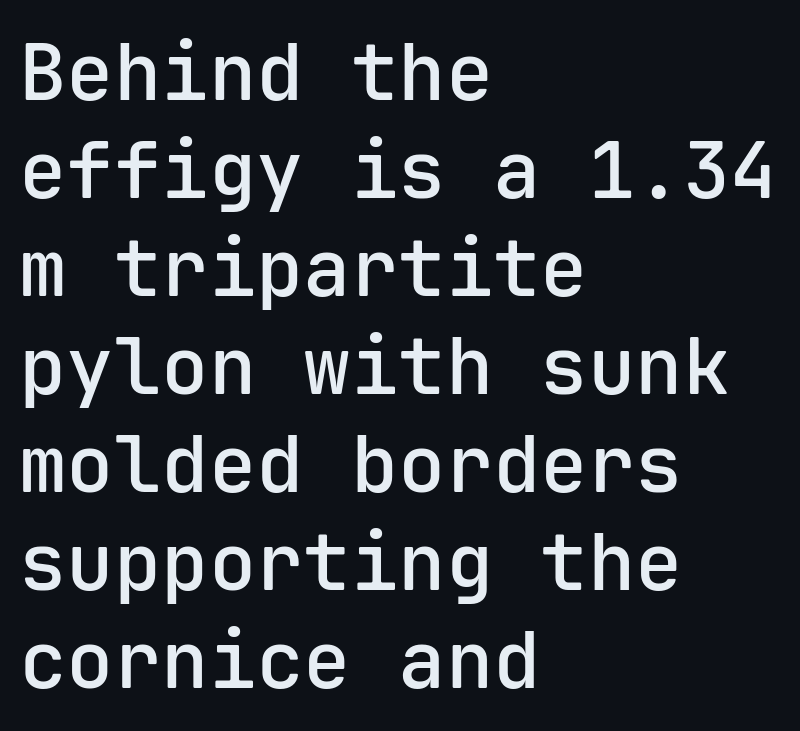
The compositor pushed each line to the left boundary. No feet cap the strokes, marking this as sans-serif type. The area under the type is left untouched. The glyphs have the mass of a demibold cut, below bold. The type is set solid horizontally, with unmodified tracking.
